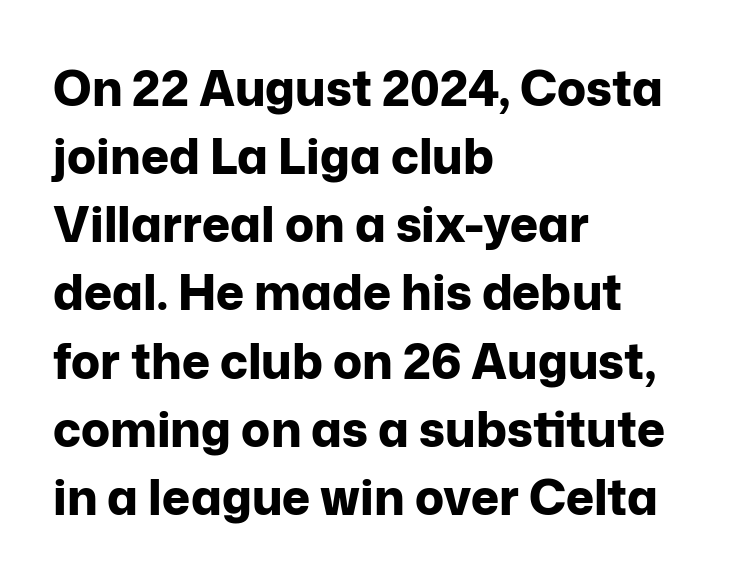
{"serif": "no", "italic": "no", "bold": "yes", "weight": "bold", "width": "normal", "stroke_contrast": "low", "x_height": "medium", "monospaced": "no", "underline": "no", "align": "left", "line_spacing": "normal", "line_spacing_ratio": 1.42, "letter_spacing": "normal", "letter_spacing_em": 0.0, "glyph_px": 48}
